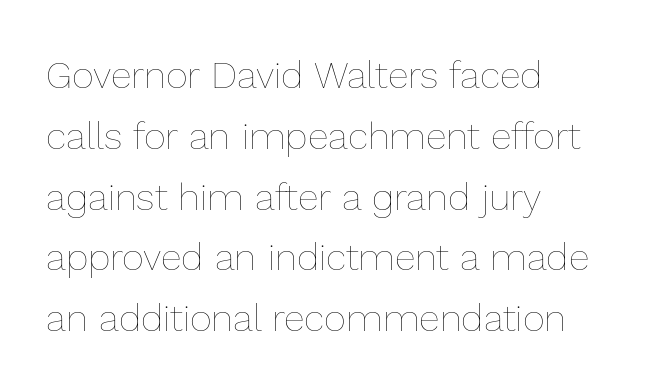
Stroke mass is kept to a normal reading level or below. Characters remain perfectly vertical along every line. The rendering uses natural spacing where letterforms have individual widths. What stands out about the letter spacing? Nothing — it is the standard amount. The space directly below the letters is spotless. The lines in this sample share a left origin and differ only in where they stop.
